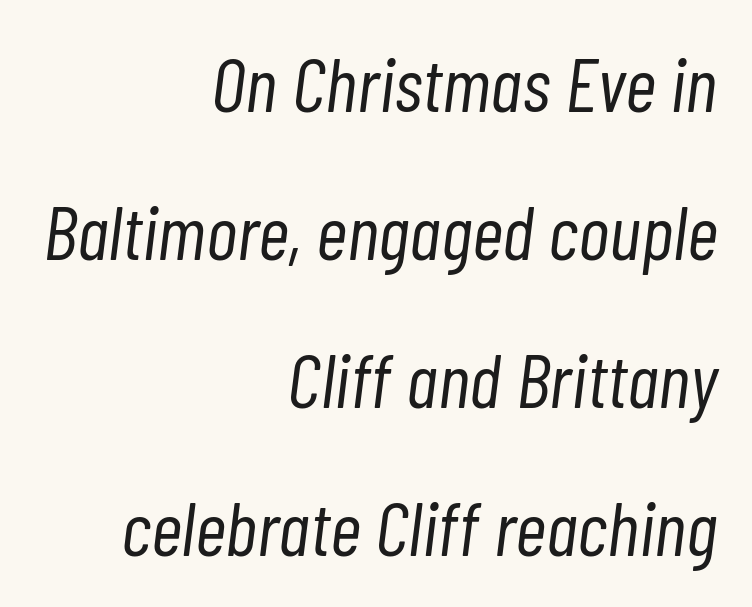
{"italic": "yes", "lean": "right", "slant_degrees": 7, "bold": "no", "weight": "light", "width": "condensed", "stroke_contrast": "low", "x_height": "medium", "monospaced": "no", "underline": "no", "align": "right", "line_spacing": "loose", "line_spacing_ratio": 1.92, "letter_spacing": "normal", "letter_spacing_em": 0.0, "glyph_px": 77}
